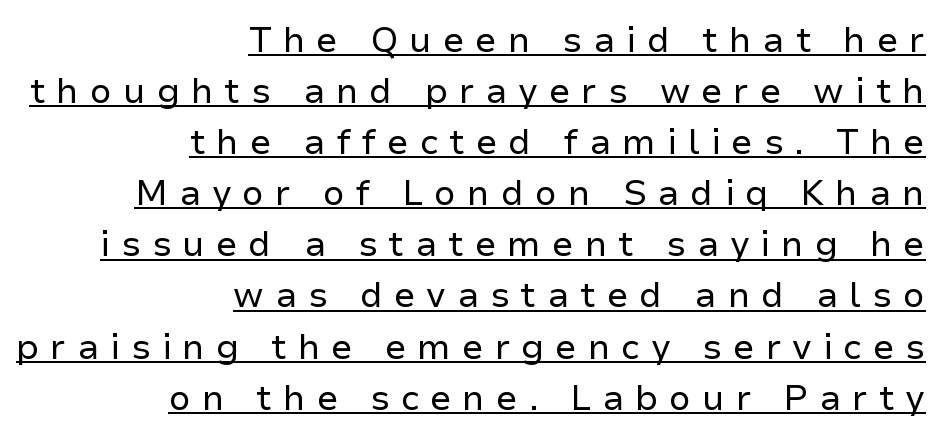
No italicization has been applied; the sample stays upright. Caption: lettering with a line underneath. Each letter keeps its own natural width here, so spacing adapts to shape. The tracking jumps out immediately: characters are airy and widely separated. Honestly, the row spacing looks completely unremarkable.
